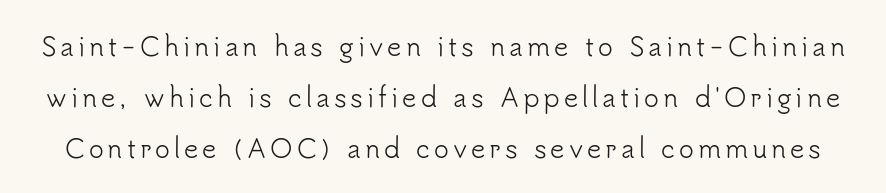
Q: Is the text bold? A: No.
Q: Is the text italic (slanted)? A: No, it is upright.
Q: Is the text underlined? A: No.
Q: Is the spacing between lines tight, normal or loose? A: Loose.
